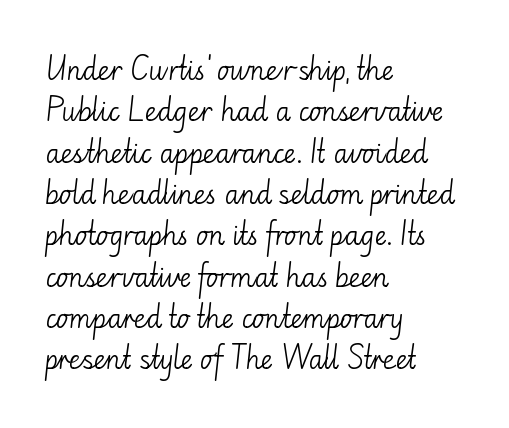
Q: Is the text bold? A: No.
Q: Is the text italic (slanted)? A: Yes.
Q: Is the text underlined? A: No.
Q: How is the paragraph aligned? A: Left-aligned.
Q: Is the spacing between letters normal or unusually wide? A: Normal.
Q: Is the spacing between lines tight, normal or loose? A: Normal.
